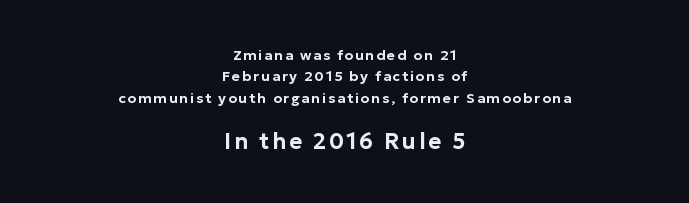
Q: Is the text italic (slanted)? A: No, it is upright.
Q: Is the text underlined? A: No.
Q: How is the paragraph aligned? A: Centered.
Q: Is the spacing between lines tight, normal or loose? A: Normal.
Q: Which block of text is set in a larger size, the first (top) or the second (bottom)? A: The second (bottom) one.
